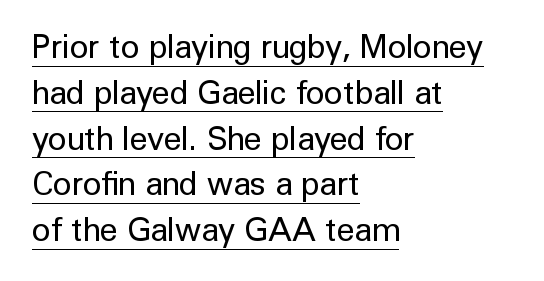
Q: Is the text bold? A: No.
Q: Is the text italic (slanted)? A: No, it is upright.
Q: Is the typeface a serif or a sans-serif typeface? A: Sans-serif.
Q: Is the text underlined? A: Yes.
Q: How is the paragraph aligned? A: Left-aligned.
Q: Is the spacing between letters normal or unusually wide? A: Normal.
Q: Is the spacing between lines tight, normal or loose? A: Normal.
Q: Width (condensed, normal, or wide)? A: Normal.
Q: Stroke contrast? A: Low.
Q: x-height? A: Medium.
Q: Monospaced? A: No.
